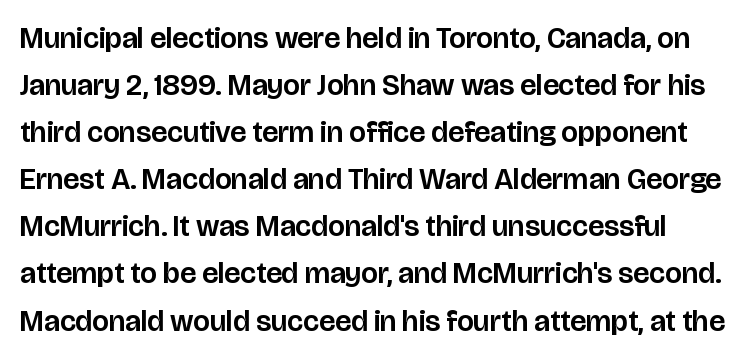
The image shows 30 px sans-serif type, upright; set normal line spacing (1.57x), normal letter spacing, not underlined; low stroke contrast and a large x-height.
